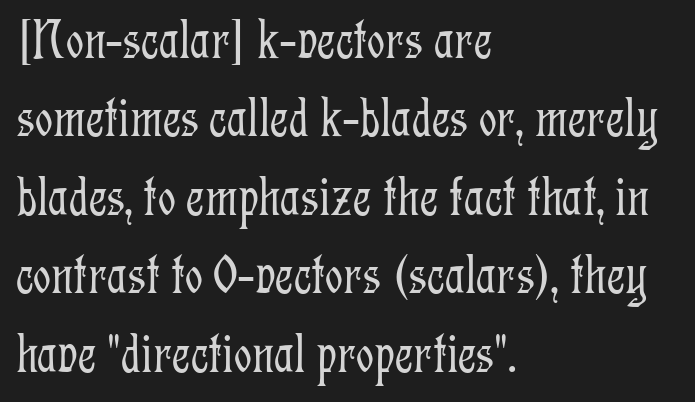
{"serif": "yes", "italic": "no", "bold": "no", "weight": "light", "width": "condensed", "stroke_contrast": "low", "x_height": "medium", "monospaced": "no", "underline": "no", "align": "left", "line_spacing": "normal", "line_spacing_ratio": 1.4, "letter_spacing": "normal", "letter_spacing_em": 0.0, "glyph_px": 56}
